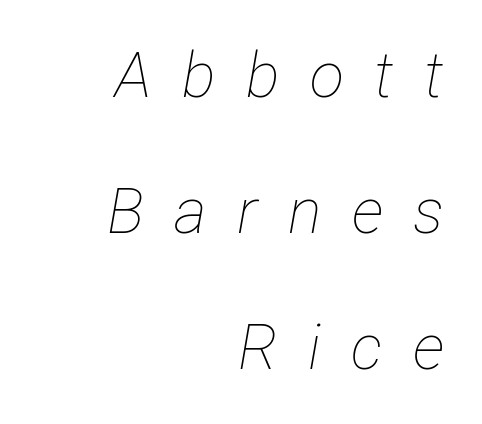
{"italic": "yes", "lean": "right", "slant_degrees": 12, "bold": "no", "weight": "thin", "width": "condensed", "stroke_contrast": "low", "x_height": "medium", "monospaced": "no", "underline": "no", "align": "right", "line_spacing": "loose", "line_spacing_ratio": 2.16, "letter_spacing": "wide", "letter_spacing_em": 0.48, "glyph_px": 63}
